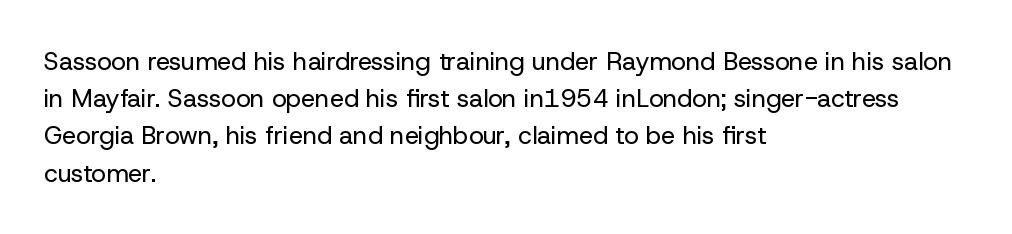
{"italic": "no", "bold": "no", "underline": "no", "align": "left", "line_spacing": "normal", "line_spacing_ratio": 1.49, "letter_spacing": "normal", "letter_spacing_em": 0.0, "glyph_px": 25}
